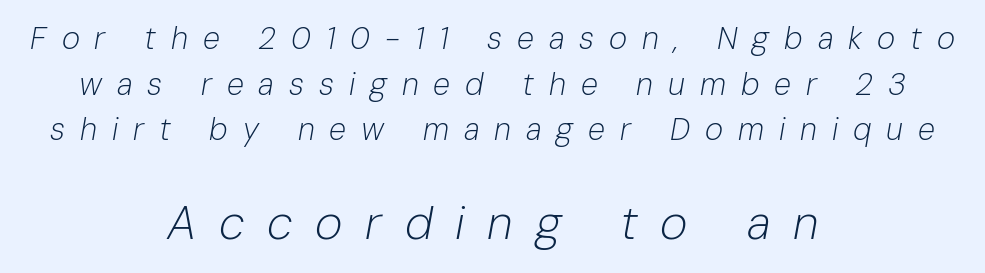
{"italic": "yes", "lean": "right", "slant_degrees": 10, "bold": "no", "weight": "light", "width": "normal", "stroke_contrast": "low", "x_height": "medium", "monospaced": "no", "underline": "no", "align": "center", "line_spacing": "normal", "line_spacing_ratio": 1.47, "letter_spacing": "wide", "letter_spacing_em": 0.48, "larger_block": "second", "size_ratio": 1.52, "glyph_px": 47}
